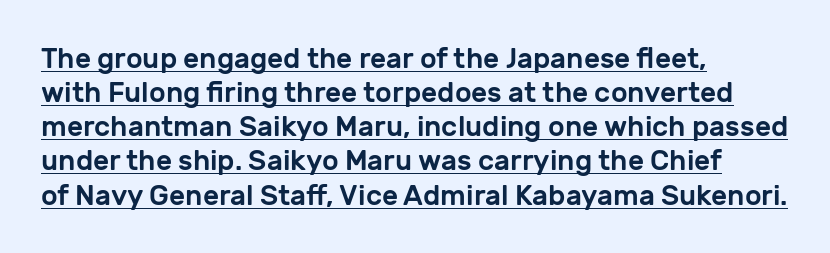
Q: Is the text italic (slanted)? A: No, it is upright.
Q: Is the typeface a serif or a sans-serif typeface? A: Sans-serif.
Q: Is the text underlined? A: Yes.
Q: How is the paragraph aligned? A: Left-aligned.
Q: Is the spacing between letters normal or unusually wide? A: Normal.
Q: Width (condensed, normal, or wide)? A: Normal.
Q: Stroke contrast? A: Low.
Q: x-height? A: Medium.
Q: Monospaced? A: No.
